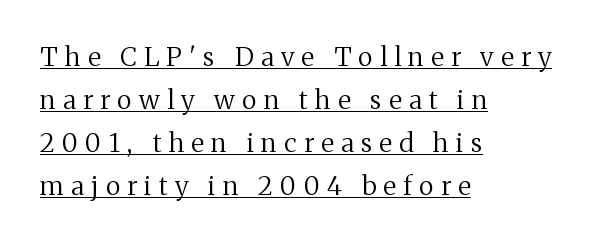
The type sits square on the baseline with zero lean. The paragraph has a hard left edge and a soft right edge. The tracking reads as deliberately expanded to a designer's eye. What's the leading like? Ordinary, nothing unusual.
